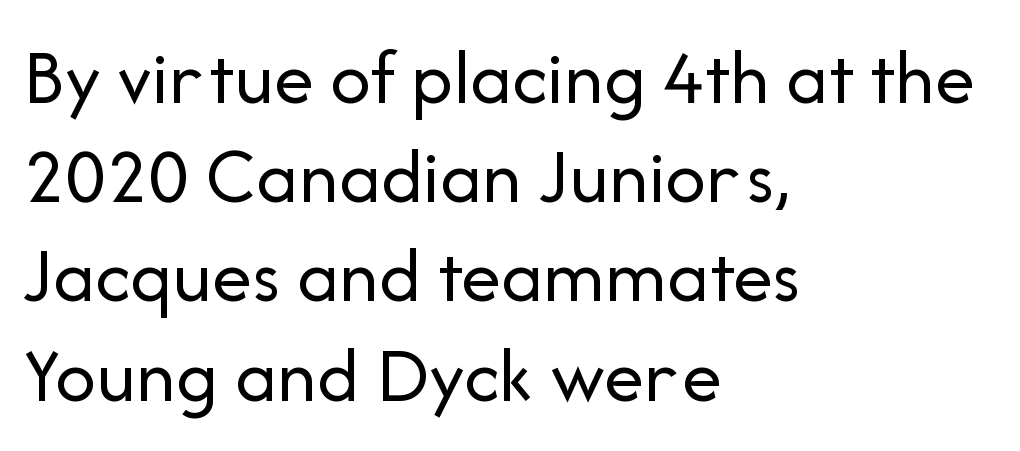
The image shows 80 px regular-weight sans-serif type, upright; set left-aligned, line spacing 1.24x, normal letter spacing, not underlined; low stroke contrast and a medium x-height.
